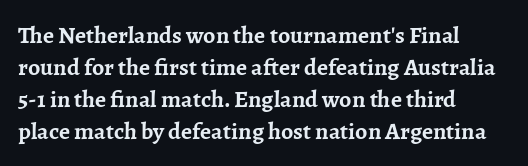
How are the letters spaced? Ordinarily, with no added tracking. Left-aligned paragraph, ragged on the right. The rows are spaced the way most documents space them. The glyphs are unaccompanied by any horizontal stroke below them. Weight check: bold — yes, fully. Ordinary non-slanted type is in use.
